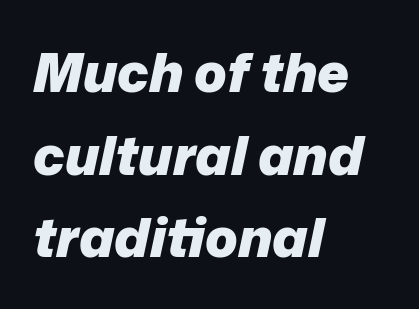
Q: Is the text bold? A: Yes.
Q: Is the text italic (slanted)? A: Yes, it leans right by about 12 degrees.
Q: Is the text underlined? A: No.
Q: How is the paragraph aligned? A: Left-aligned.
Q: Is the spacing between letters normal or unusually wide? A: Normal.
Q: Is the spacing between lines tight, normal or loose? A: Normal.
Q: Width (condensed, normal, or wide)? A: Normal.
Q: Stroke contrast? A: Low.
Q: x-height? A: Medium.
Q: Monospaced? A: No.
